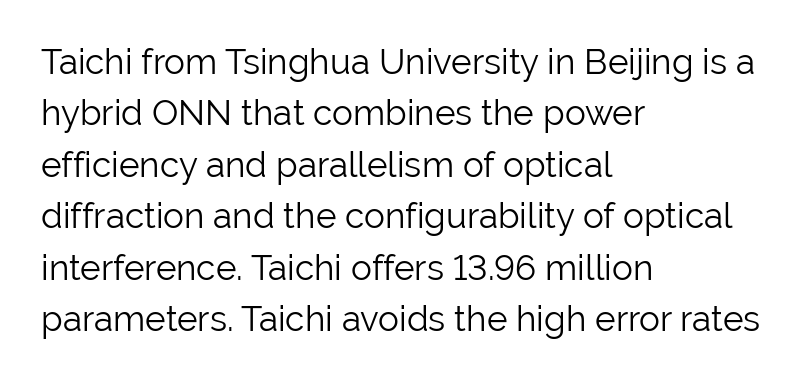
The image shows 35 px light sans-serif type, upright; set left-aligned, normal line spacing (1.47x), normal letter spacing, not underlined; low stroke contrast and a medium x-height.
